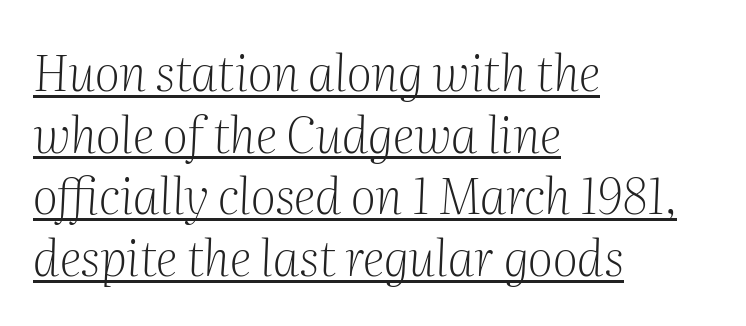
The image shows 49 px light serif type, italic (leaning right); set left-aligned, normal line spacing (1.26x), normal letter spacing, underlined; medium stroke contrast and a medium x-height.
